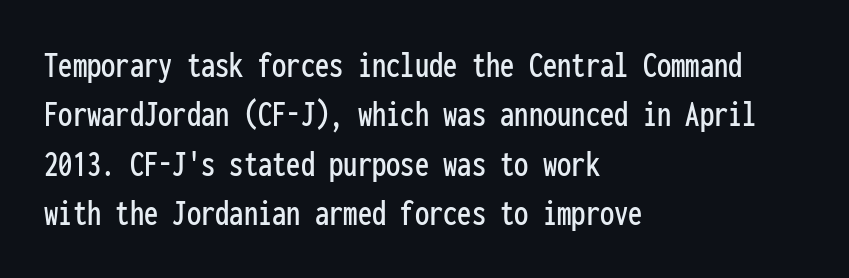
Font category for this specimen: sans-serif. Compared with typical paragraphs, the rows here are spaced about the same. Anything drawn beneath the words? Only blank space. Every character here occupies the same horizontal width, giving the sample a typewriter-like rhythm.
